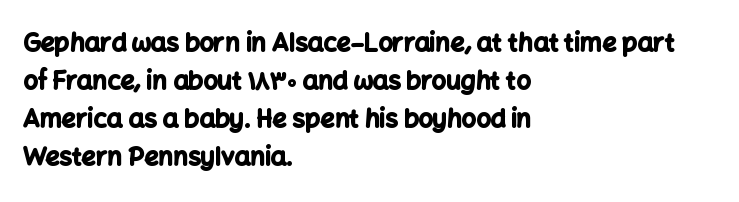
Leftover space on each line is placed entirely after the last word. Normally led — the rows are evenly, conventionally spaced. Type without underlining. Here the glyphs are tracked normally, forming tight word shapes.
